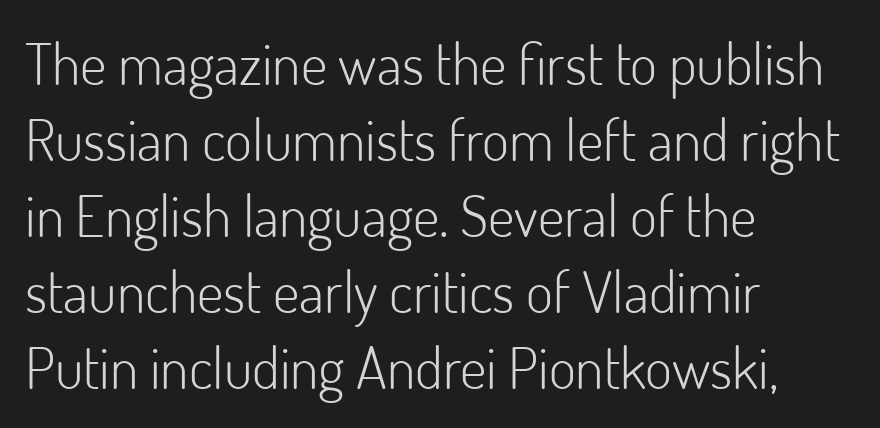
You could not count columns in this text — the font is proportionally spaced. Look at the tracking — it's just the regular setting, nothing added. Words float on clear page, feet unadorned. The lines are quadded left.
